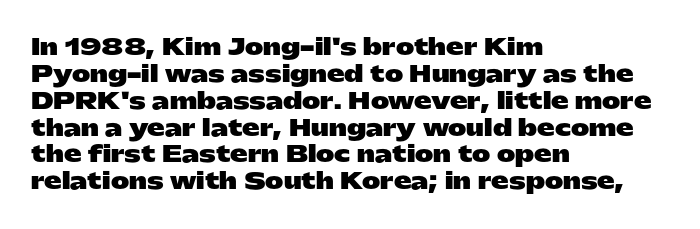
A typesetter would mark this as roman, not italic. What stands out about the letter spacing? Nothing — it is the standard amount. The baseline area is clear. Caption: bold face, heavy strokes.
